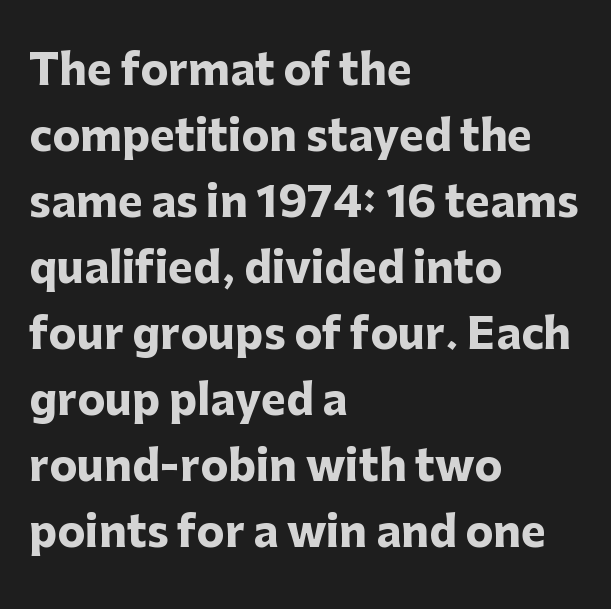
The sample has been set heavy, in full bold. The lettering stays uniformly vertical, giving the passage a roman look. Nope, no serifs anywhere on these letters. You could call the tracking neutral — neither tight nor loose. Each line starts at the same left margin while the right side varies. Is this a fixed-width face? No — the glyphs have proportional, varying widths.
